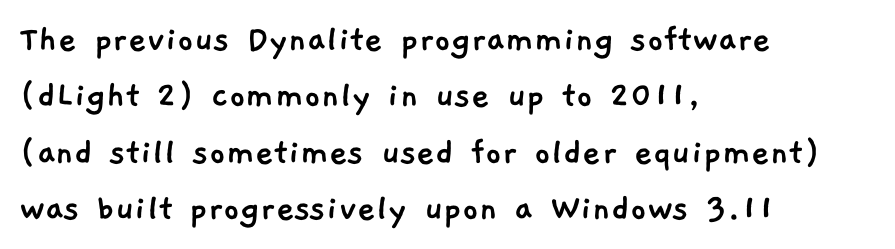
The image shows 40 px sans-serif type; set left-aligned, normal line spacing (1.41x), normal letter spacing, not underlined; low stroke contrast and a medium x-height.
